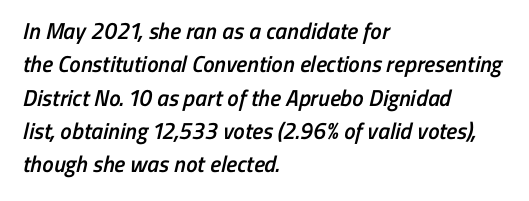
{"bold": "semi", "underline": "no", "align": "left", "line_spacing": "normal", "line_spacing_ratio": 1.45, "letter_spacing": "normal", "letter_spacing_em": 0.0, "glyph_px": 23}
